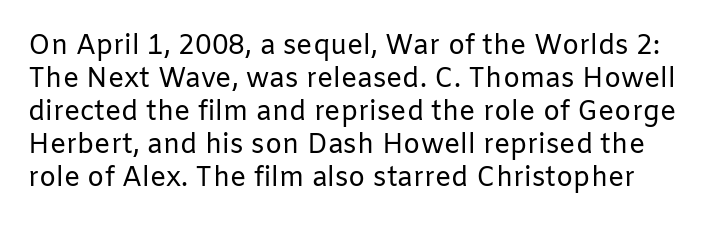
{"italic": "no", "bold": "no", "underline": "no", "line_spacing_ratio": 1.22, "letter_spacing": "normal", "letter_spacing_em": 0.0, "glyph_px": 27}
